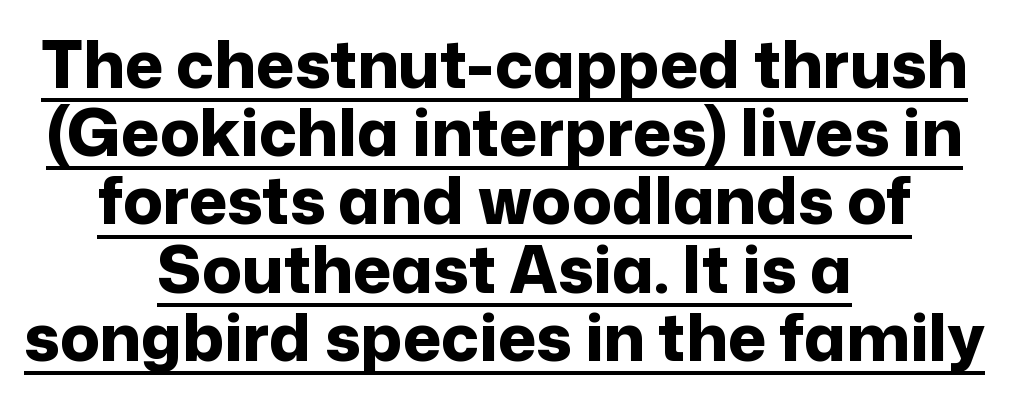
The image shows 65 px bold sans-serif type, upright; set centered, tight line spacing (1.05x), normal letter spacing, underlined; low stroke contrast and a medium x-height.
